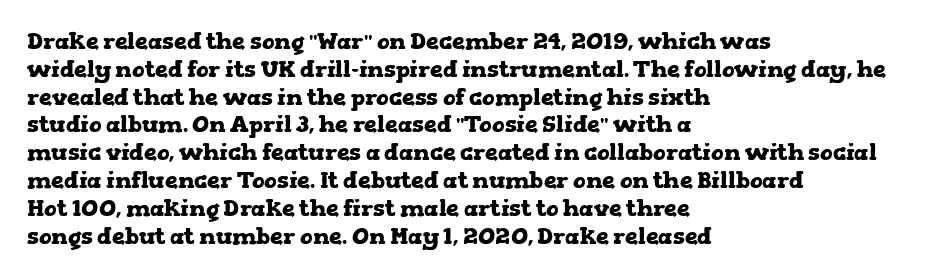
The image shows 23 px bold type, upright; set left-aligned, line spacing 1.21x, normal letter spacing, not underlined.
